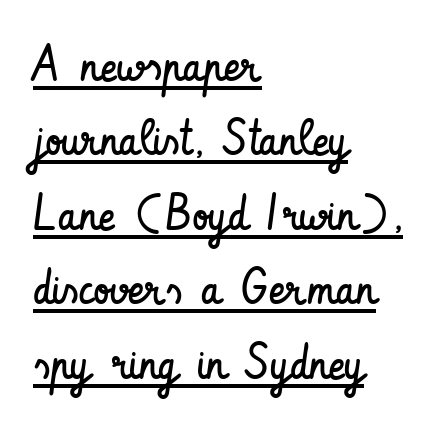
Q: Is the text bold? A: No.
Q: Is the text italic (slanted)? A: No, it is upright.
Q: Is the typeface a serif or a sans-serif typeface? A: Sans-serif.
Q: Is the text underlined? A: Yes.
Q: How is the paragraph aligned? A: Left-aligned.
Q: Is the spacing between letters normal or unusually wide? A: Normal.
Q: Is the spacing between lines tight, normal or loose? A: Normal.
Q: Width (condensed, normal, or wide)? A: Condensed.
Q: Stroke contrast? A: Low.
Q: x-height? A: Small.
Q: Monospaced? A: No.
